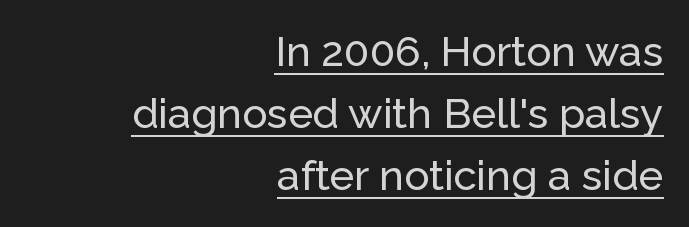
Q: Is the text italic (slanted)? A: No, it is upright.
Q: Is the typeface a serif or a sans-serif typeface? A: Sans-serif.
Q: Is the text underlined? A: Yes.
Q: How is the paragraph aligned? A: Right-aligned.
Q: Is the spacing between letters normal or unusually wide? A: Normal.
Q: Is the spacing between lines tight, normal or loose? A: Normal.
Q: Width (condensed, normal, or wide)? A: Normal.
Q: Stroke contrast? A: Low.
Q: x-height? A: Medium.
Q: Monospaced? A: No.
